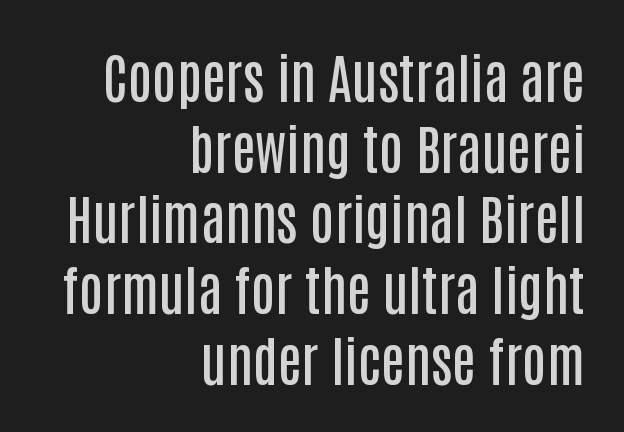
Q: Is the text bold? A: Semi-bold.
Q: Is the text italic (slanted)? A: No, it is upright.
Q: Is the typeface a serif or a sans-serif typeface? A: Sans-serif.
Q: Is the text underlined? A: No.
Q: How is the paragraph aligned? A: Right-aligned.
Q: Is the spacing between letters normal or unusually wide? A: Normal.
Q: Is the spacing between lines tight, normal or loose? A: Normal.
Q: Width (condensed, normal, or wide)? A: Condensed.
Q: Stroke contrast? A: Low.
Q: x-height? A: Large.
Q: Monospaced? A: No.
